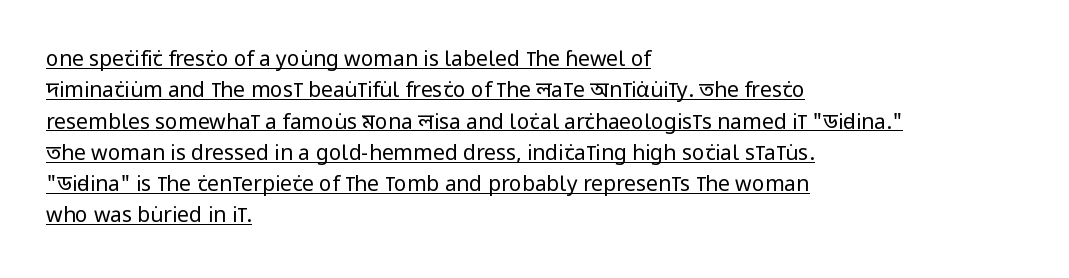
The image shows 21 px text type, upright; set left-aligned, normal line spacing (1.49x), normal letter spacing, underlined.
